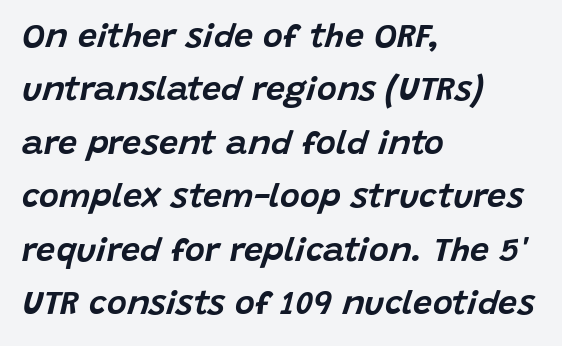
Q: Is the text italic (slanted)? A: Yes, it leans right by about 15 degrees.
Q: Is the text underlined? A: No.
Q: How is the paragraph aligned? A: Left-aligned.
Q: Is the spacing between letters normal or unusually wide? A: Normal.
Q: Is the spacing between lines tight, normal or loose? A: Normal.
Q: Width (condensed, normal, or wide)? A: Normal.
Q: Stroke contrast? A: Low.
Q: x-height? A: Large.
Q: Monospaced? A: No.
